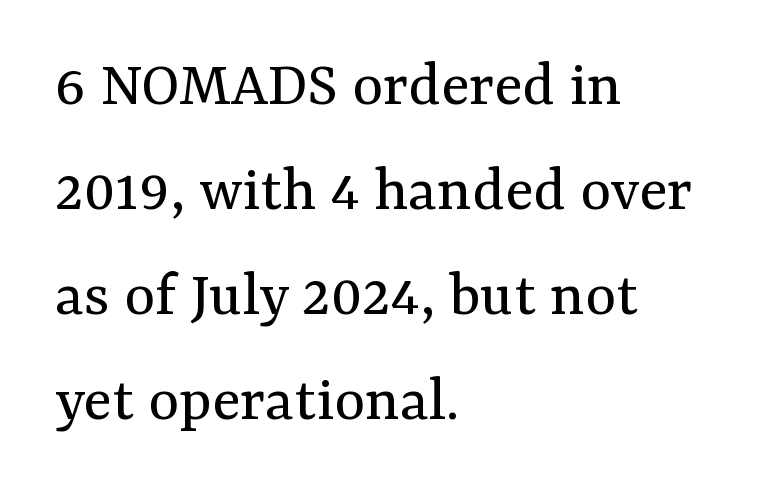
{"serif": "yes", "italic": "no", "bold": "no", "weight": "regular", "width": "normal", "stroke_contrast": "medium", "x_height": "medium", "monospaced": "no", "underline": "no", "align": "left", "line_spacing": "normal", "line_spacing_ratio": 1.59, "letter_spacing": "normal", "letter_spacing_em": 0.0, "glyph_px": 66}
